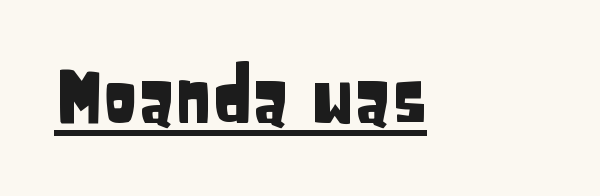
The tracking reads as untouched default to a designer's eye. Are there feet on the stems? There aren't — it's a sans. Check the space under the baseline: a stroke is drawn there. Do the characters align in a grid? No, the font is proportional. Designer's note — italics off, roman on.
